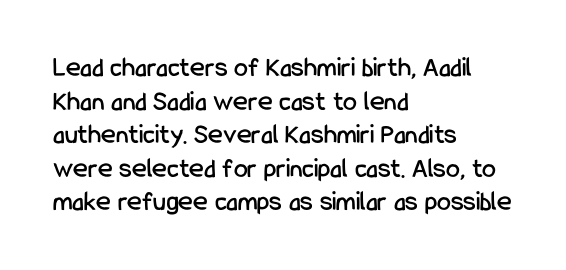
{"serif": "no", "italic": "no", "width": "condensed", "stroke_contrast": "low", "x_height": "medium", "monospaced": "no", "underline": "no", "align": "left", "line_spacing_ratio": 1.2, "letter_spacing": "normal", "letter_spacing_em": 0.0, "glyph_px": 28}
